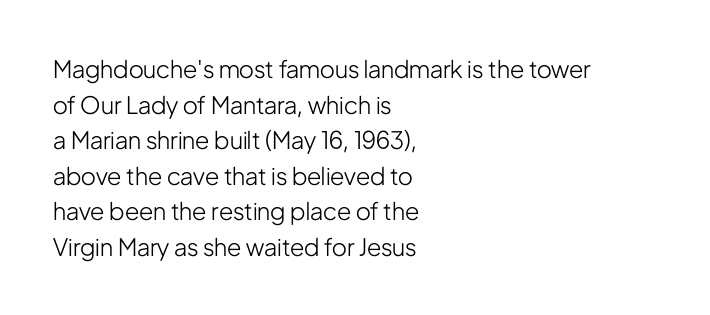
No italicization has been applied; the sample stays upright. Each line starts at the same left margin while the right side varies. Weight: regular or lighter. Compared with typical paragraphs, the rows here are spaced about the same. No extra tracking has been applied to these lines. Any mark beneath the type? The region is blank.
